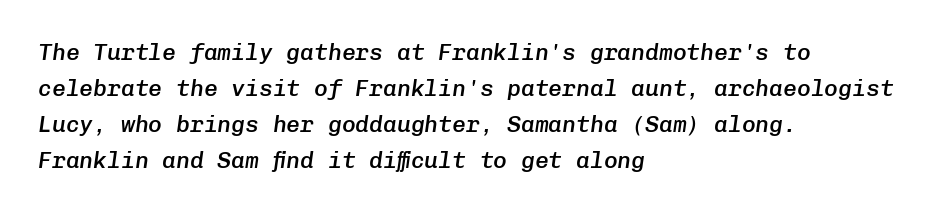
The image shows 23 px text type, italic (leaning right); set left-aligned, normal line spacing (1.57x), normal letter spacing, not underlined.
